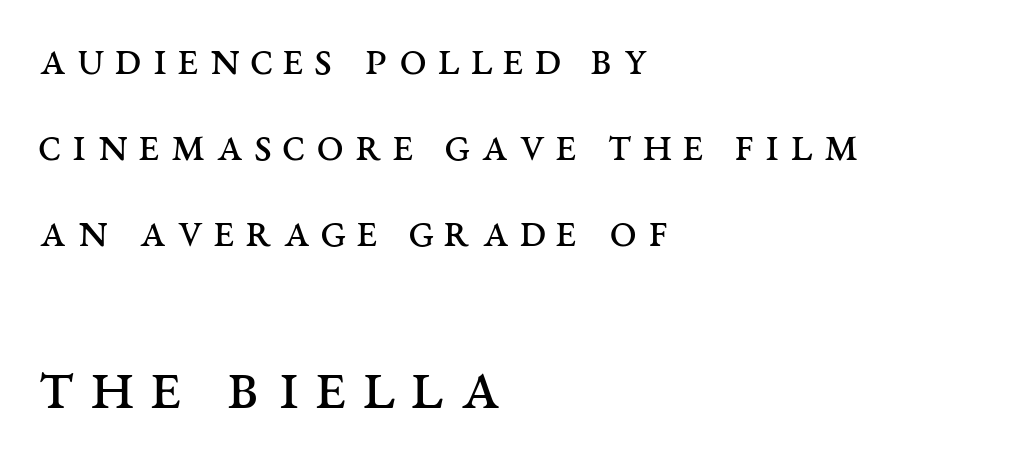
Q: Is the text bold? A: No.
Q: Is the text italic (slanted)? A: No, it is upright.
Q: Is the typeface a serif or a sans-serif typeface? A: Serif.
Q: Is the text underlined? A: No.
Q: How is the paragraph aligned? A: Left-aligned.
Q: Is the spacing between letters normal or unusually wide? A: Unusually wide.
Q: Which block of text is set in a larger size, the first (top) or the second (bottom)? A: The second (bottom) one.
Q: Width (condensed, normal, or wide)? A: Wide.
Q: Stroke contrast? A: Medium.
Q: x-height? A: Large.
Q: Monospaced? A: No.
